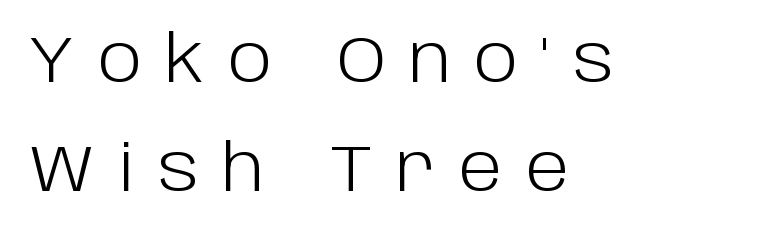
The string is rendered with underlining switched off. If you drew a ruler down the left edge, every line would touch it. These lines are composed in type without serifs. Varying glyph widths throughout — classic text-font behaviour. Each stroke keeps to a modest, everyday thickness or less.
